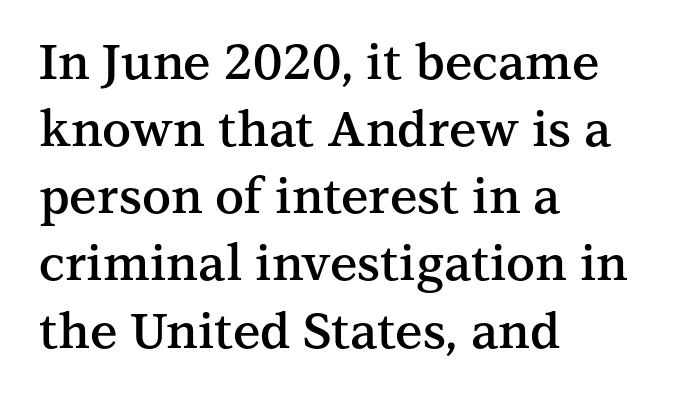
If you drew a ruler down the left edge, every line would touch it. The baseline area is clear. These words are printed semibold, heavier than regular yet not bold. Students, observe: this is what conventionally led text looks like. You could call the tracking neutral — neither tight nor loose. Unlike a clean sans, this face finishes its strokes with serifs.
